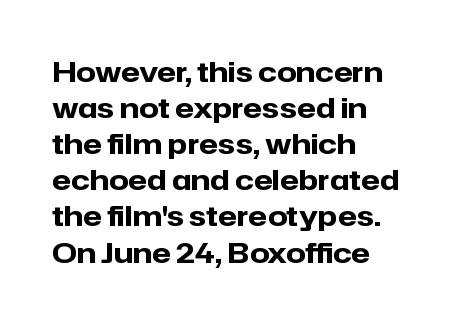
The image shows 28 px heavy sans-serif type, upright; set left-aligned, normal line spacing (1.29x), normal letter spacing, not underlined; low stroke contrast and a medium x-height.
